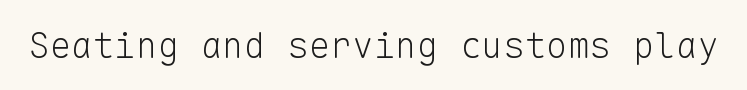
Q: Is the text bold? A: No.
Q: Is the text italic (slanted)? A: No, it is upright.
Q: Is the typeface a serif or a sans-serif typeface? A: Sans-serif.
Q: Is the text underlined? A: No.
Q: Is the spacing between letters normal or unusually wide? A: Normal.
Q: Width (condensed, normal, or wide)? A: Normal.
Q: Stroke contrast? A: Low.
Q: x-height? A: Medium.
Q: Monospaced? A: Yes.
